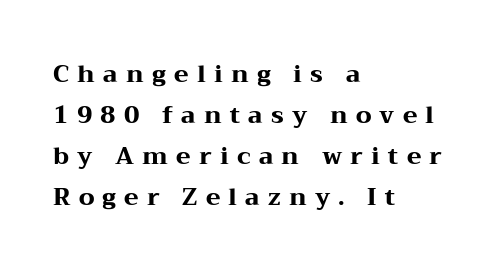
{"italic": "no", "bold": "yes", "underline": "no", "align": "left", "line_spacing_ratio": 1.71, "letter_spacing": "wide", "letter_spacing_em": 0.34, "glyph_px": 24}
